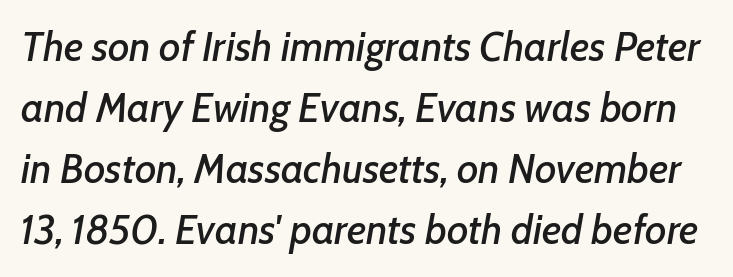
The image shows 41 px text type, italic (leaning right); set normal line spacing (1.49x), normal letter spacing, not underlined; low stroke contrast and a medium x-height.
